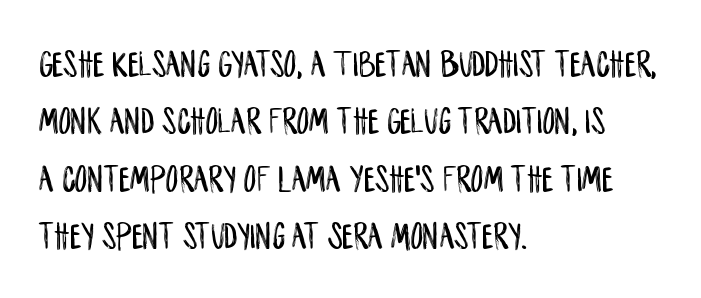
{"serif": "no", "italic": "no", "width": "condensed", "stroke_contrast": "low", "x_height": "large", "monospaced": "no", "underline": "no", "align": "left", "line_spacing": "normal", "line_spacing_ratio": 1.47, "letter_spacing": "normal", "letter_spacing_em": 0.0, "glyph_px": 39}
